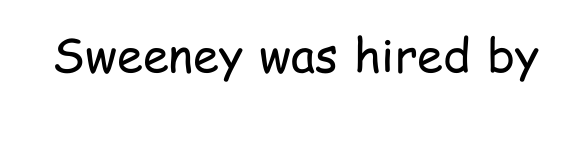
Unbolded letterforms with no extra heft. Is this a fixed-width face? No — the glyphs have proportional, varying widths. Ascenders rise straight up at ninety degrees. The passage shown is typeset with a sans-serif family. A typesetter would call this zero additional tracking.
